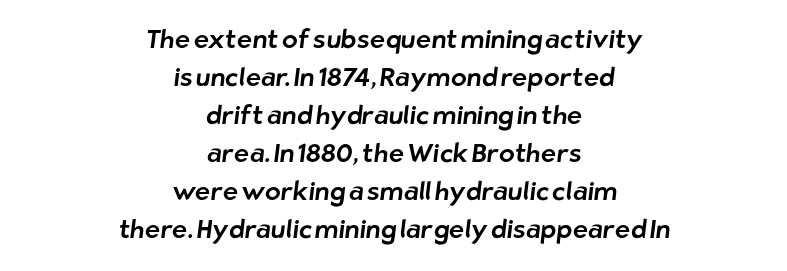
Leading: standard. Inter-character spacing is left at the font's built-in metrics. Horizontally, the lines are justified to the midpoint only. The foot of each line stays bare and open.
